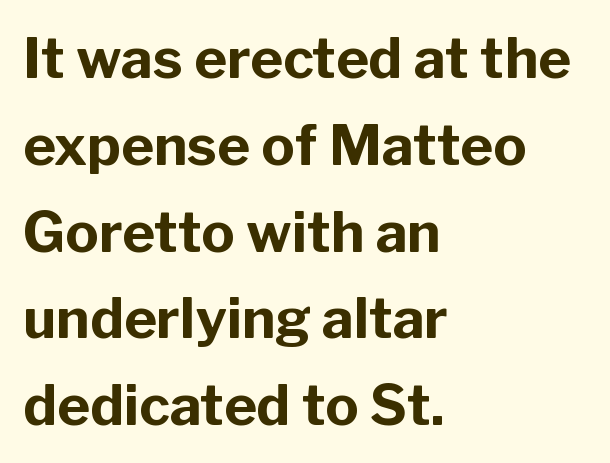
Every letter is thick-stroked: bold, no question. This is the regular roman posture of the typeface. No extra tracking has been applied to these lines. What's the leading like? Ordinary, nothing unusual. Character widths vary here, with narrow letters taking less room than wide ones. The setting favours the left margin, as ordinary paragraphs usually do.
